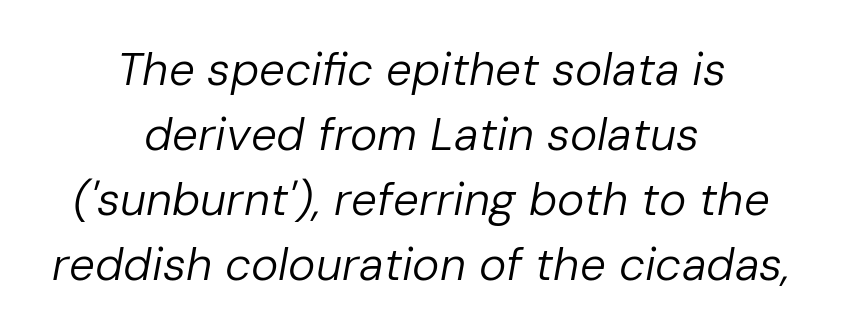
Q: Is the text bold? A: No.
Q: Is the text italic (slanted)? A: Yes, it leans right by about 10 degrees.
Q: Is the text underlined? A: No.
Q: How is the paragraph aligned? A: Centered.
Q: Is the spacing between letters normal or unusually wide? A: Normal.
Q: Is the spacing between lines tight, normal or loose? A: Normal.
Q: Width (condensed, normal, or wide)? A: Normal.
Q: Stroke contrast? A: Low.
Q: x-height? A: Medium.
Q: Monospaced? A: No.
